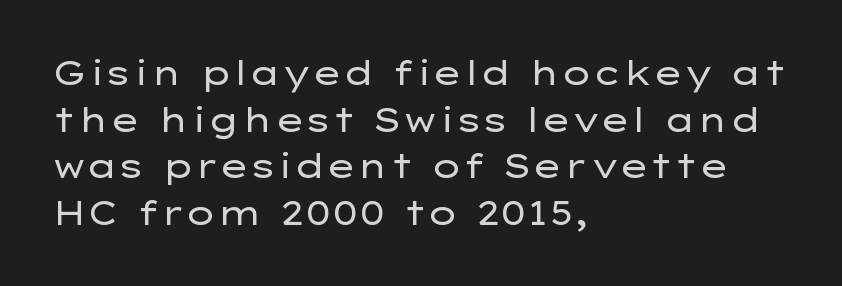
Q: Is the text bold? A: No.
Q: Is the text italic (slanted)? A: No, it is upright.
Q: Is the typeface a serif or a sans-serif typeface? A: Sans-serif.
Q: Is the text underlined? A: No.
Q: How is the paragraph aligned? A: Left-aligned.
Q: Is the spacing between letters normal or unusually wide? A: Normal.
Q: Is the spacing between lines tight, normal or loose? A: Normal.
Q: Width (condensed, normal, or wide)? A: Wide.
Q: Stroke contrast? A: Low.
Q: x-height? A: Medium.
Q: Monospaced? A: No.
